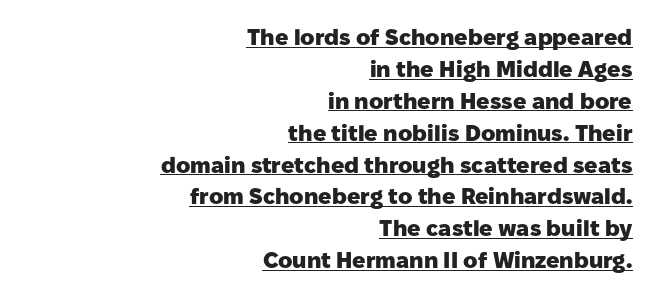
Q: Is the text bold? A: Yes.
Q: Is the text italic (slanted)? A: No, it is upright.
Q: Is the text underlined? A: Yes.
Q: How is the paragraph aligned? A: Right-aligned.
Q: Is the spacing between letters normal or unusually wide? A: Normal.
Q: Is the spacing between lines tight, normal or loose? A: Normal.
